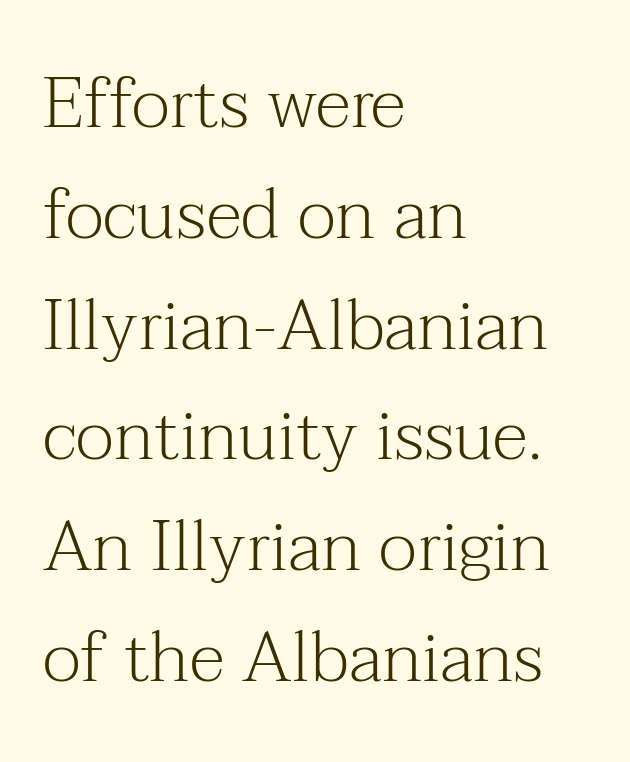
{"serif": "yes", "italic": "no", "bold": "no", "weight": "light", "width": "normal", "stroke_contrast": "medium", "x_height": "medium", "monospaced": "no", "underline": "no", "align": "left", "line_spacing": "normal", "line_spacing_ratio": 1.56, "letter_spacing": "normal", "letter_spacing_em": 0.0, "glyph_px": 71}
